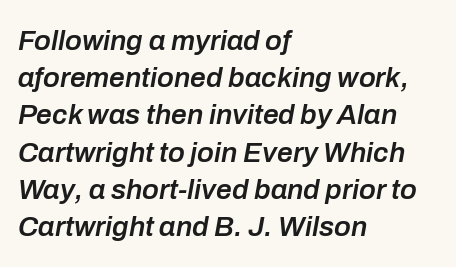
Rule under the text: the space is simply empty. In terms of letterspacing, this is plain default setting. The rag falls on the right side of this text block. Students, observe: this is what conventionally led text looks like. The letters are semibold — heavier than regular but short of a full bold. Compared with ordinary roman type, these characters are visibly tilted.
